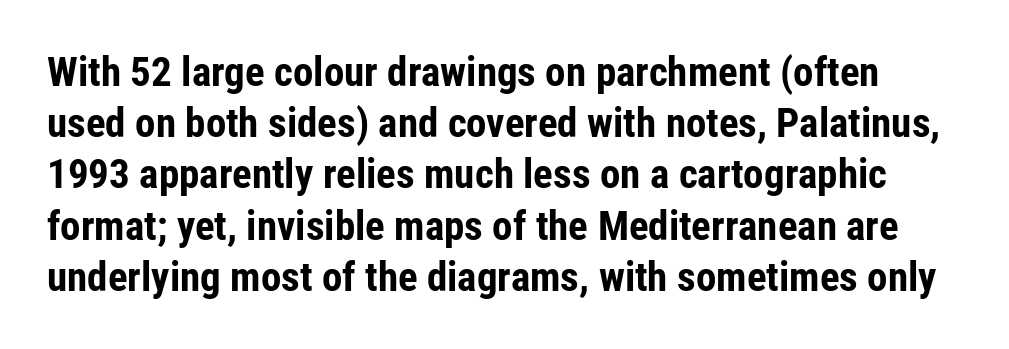
Q: Is the text bold? A: Yes.
Q: Is the text italic (slanted)? A: No, it is upright.
Q: Is the typeface a serif or a sans-serif typeface? A: Sans-serif.
Q: Is the text underlined? A: No.
Q: Is the spacing between letters normal or unusually wide? A: Normal.
Q: Is the spacing between lines tight, normal or loose? A: Normal.
Q: Width (condensed, normal, or wide)? A: Condensed.
Q: Stroke contrast? A: Low.
Q: x-height? A: Medium.
Q: Monospaced? A: No.
